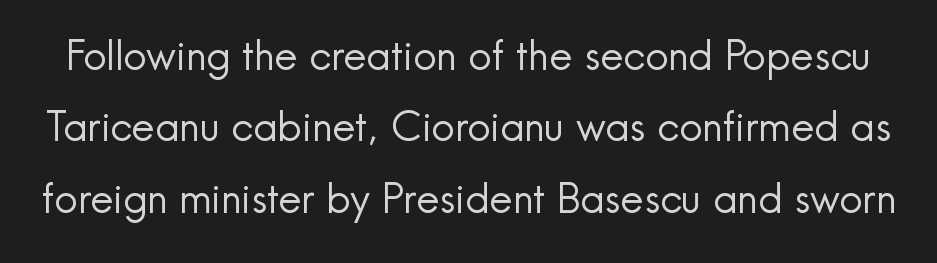
Q: Is the text bold? A: No.
Q: Is the text italic (slanted)? A: No, it is upright.
Q: Is the typeface a serif or a sans-serif typeface? A: Sans-serif.
Q: Is the text underlined? A: No.
Q: Is the spacing between letters normal or unusually wide? A: Normal.
Q: Width (condensed, normal, or wide)? A: Normal.
Q: x-height? A: Small.
Q: Monospaced? A: No.
